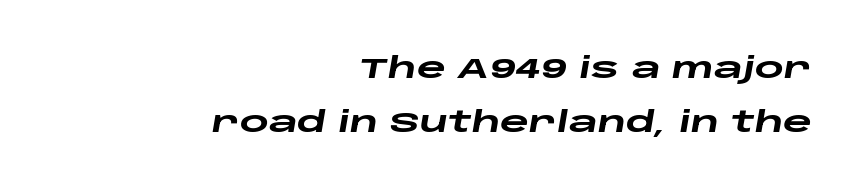
Does the lettering tilt? It does — this is italic. Clear beneath every line of the passage. You could fit nearly another row in the gap between these rows. How are the letters spaced? Ordinarily, with no added tracking. Is this a fixed-width face? No — the glyphs have proportional, varying widths.
